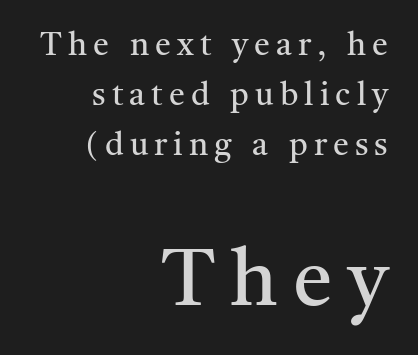
Q: Is the text bold? A: No.
Q: Is the text italic (slanted)? A: No, it is upright.
Q: Is the typeface a serif or a sans-serif typeface? A: Serif.
Q: Is the text underlined? A: No.
Q: How is the paragraph aligned? A: Right-aligned.
Q: Is the spacing between lines tight, normal or loose? A: Normal.
Q: Which block of text is set in a larger size, the first (top) or the second (bottom)? A: The second (bottom) one.
Q: Width (condensed, normal, or wide)? A: Normal.
Q: Stroke contrast? A: Medium.
Q: x-height? A: Medium.
Q: Monospaced? A: No.
